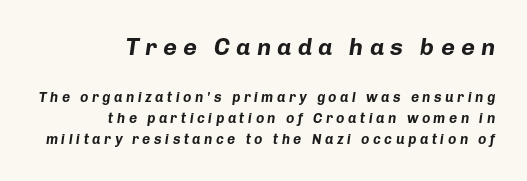
Style check: oblique. Horizontal alignment here is rightward, an uncommon choice for prose. Does the bottom block carry the larger type? No, the top block does. Honestly, the row spacing looks completely unremarkable. Anything drawn beneath the words? Only blank space. I'd describe the lettering as bold — thick and assertive.
